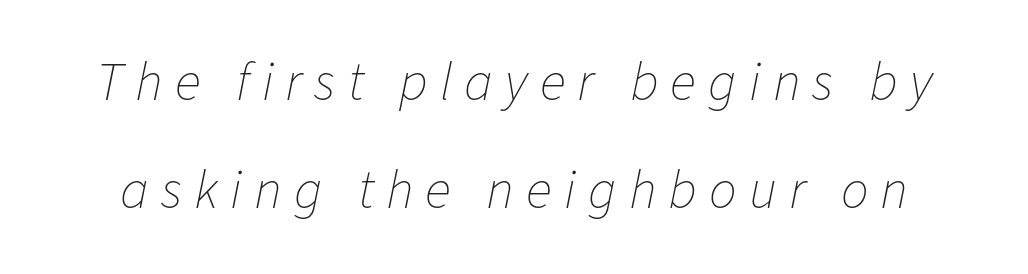
Line spacing here is loose. A clean baseline with only descenders dipping below it. Does the lettering tilt? It does — this is italic. Stroke thickness stays within the range of a standard reading face or lighter. This sample uses expanded letter spacing, leaving extra air between glyphs. Note the varied advance widths — an 'i' is clearly narrower than an 'm'.
